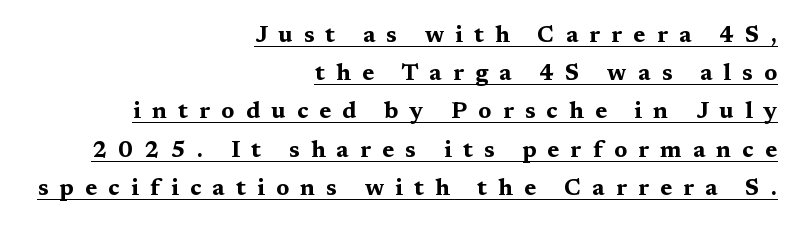
A typesetter would call this leading conventional body-copy spacing. Like a heading marked for emphasis, these lines bear an underscore. This sample uses expanded letter spacing, leaving extra air between glyphs. Strong, thick strokes mark this as bold type. The ragged edge is on the left, which tells us the setting is flush right. Upright lettering throughout.
